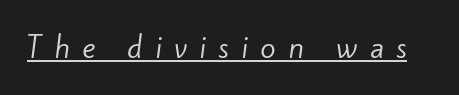
Q: Is the text bold? A: No.
Q: Is the typeface a serif or a sans-serif typeface? A: Sans-serif.
Q: Is the text underlined? A: Yes.
Q: Is the spacing between letters normal or unusually wide? A: Unusually wide.
Q: Width (condensed, normal, or wide)? A: Normal.
Q: Stroke contrast? A: Low.
Q: x-height? A: Small.
Q: Monospaced? A: No.
